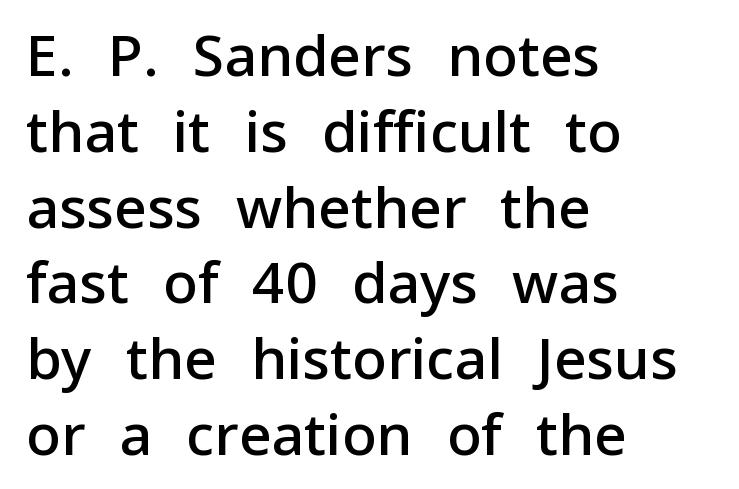
Regular leading. Letter spacing: default. The text block is weighted toward the left margin, trailing off unevenly rightward. Is this a fixed-width face? No — the glyphs have proportional, varying widths. Notice the strokes are somewhat thickened but not fully heavy: this is a semibold.
